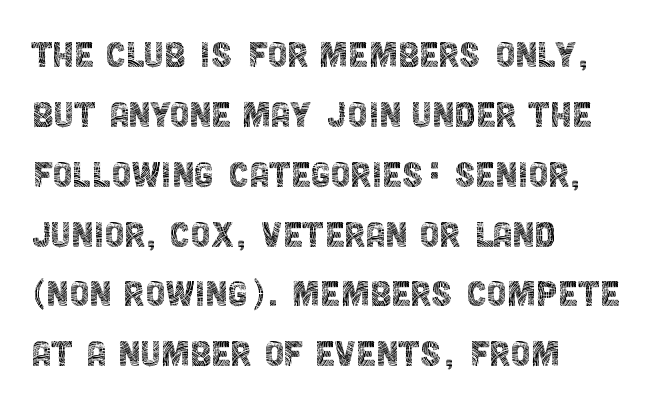
Q: Is the text bold? A: No.
Q: Is the text italic (slanted)? A: No, it is upright.
Q: Is the typeface a serif or a sans-serif typeface? A: Sans-serif.
Q: Is the text underlined? A: No.
Q: How is the paragraph aligned? A: Left-aligned.
Q: Is the spacing between letters normal or unusually wide? A: Normal.
Q: Is the spacing between lines tight, normal or loose? A: Normal.
Q: Width (condensed, normal, or wide)? A: Condensed.
Q: x-height? A: Large.
Q: Monospaced? A: No.
